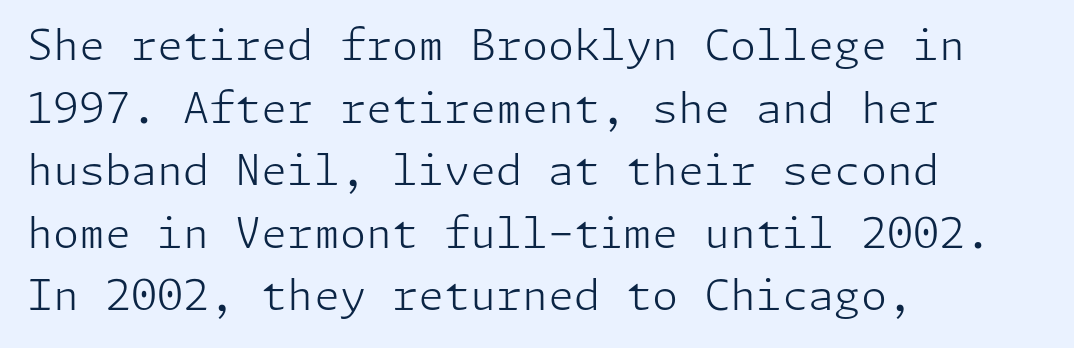
Has an underline been added? It has not. Each word holds together tightly as a unit, with standard inter-letter gaps. Regarding serifs, this sample does without them. Heft: none added — not bold.
